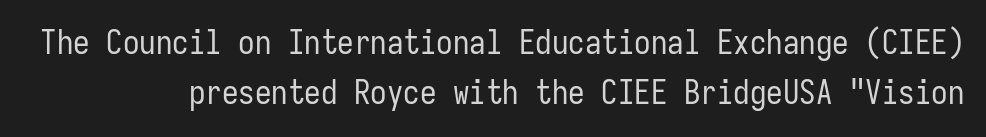
The image shows 33 px regular-weight, condensed sans-serif type, upright, monospaced; set normal line spacing (1.52x), normal letter spacing, not underlined; low stroke contrast and a medium x-height.
